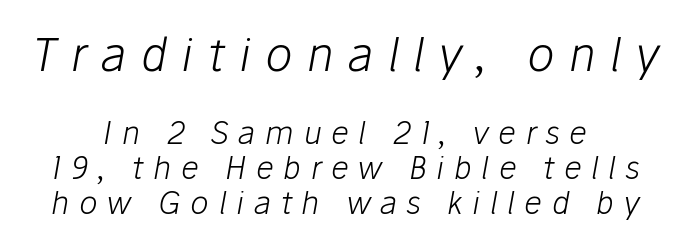
Q: Is the text bold? A: No.
Q: Is the text italic (slanted)? A: Yes, it leans right by about 10 degrees.
Q: Is the text underlined? A: No.
Q: How is the paragraph aligned? A: Centered.
Q: Is the spacing between letters normal or unusually wide? A: Unusually wide.
Q: Is the spacing between lines tight, normal or loose? A: Tight.
Q: Which block of text is set in a larger size, the first (top) or the second (bottom)? A: The first (top) one.
Q: Width (condensed, normal, or wide)? A: Normal.
Q: Stroke contrast? A: Low.
Q: x-height? A: Medium.
Q: Monospaced? A: No.
